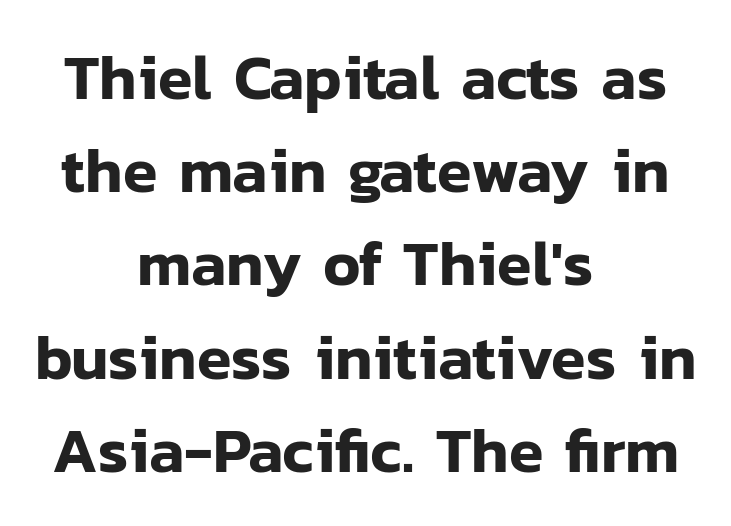
Q: Is the text italic (slanted)? A: No, it is upright.
Q: Is the typeface a serif or a sans-serif typeface? A: Sans-serif.
Q: Is the text underlined? A: No.
Q: How is the paragraph aligned? A: Centered.
Q: Is the spacing between letters normal or unusually wide? A: Normal.
Q: Is the spacing between lines tight, normal or loose? A: Normal.
Q: Width (condensed, normal, or wide)? A: Normal.
Q: Stroke contrast? A: Low.
Q: x-height? A: Medium.
Q: Monospaced? A: No.
